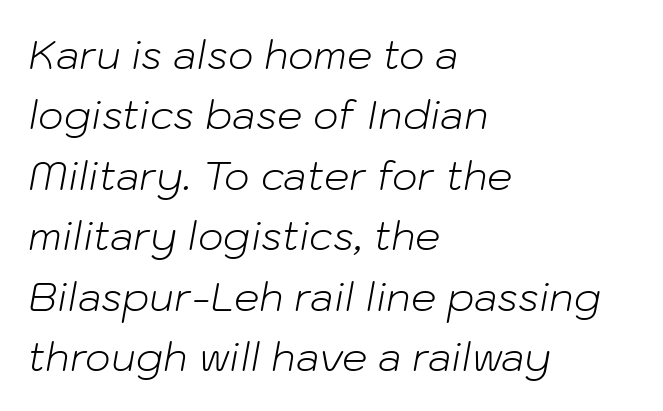
{"italic": "yes", "lean": "right", "slant_degrees": 10, "bold": "no", "weight": "light", "width": "normal", "stroke_contrast": "low", "x_height": "medium", "monospaced": "no", "underline": "no", "align": "left", "line_spacing": "normal", "line_spacing_ratio": 1.51, "letter_spacing": "normal", "letter_spacing_em": 0.0, "glyph_px": 40}
